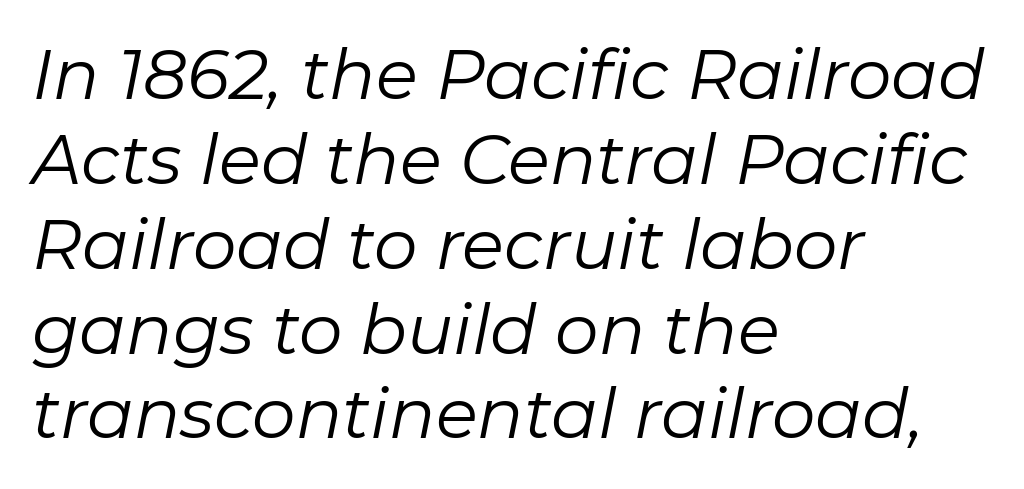
{"italic": "yes", "lean": "right", "slant_degrees": 11, "bold": "no", "weight": "regular", "width": "normal", "stroke_contrast": "low", "x_height": "medium", "monospaced": "no", "underline": "no", "align": "left", "line_spacing_ratio": 1.23, "letter_spacing": "normal", "letter_spacing_em": 0.0, "glyph_px": 69}
